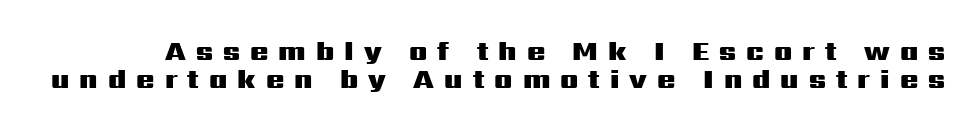
Q: Is the text bold? A: Yes.
Q: Is the text italic (slanted)? A: No, it is upright.
Q: Is the text underlined? A: No.
Q: Is the spacing between letters normal or unusually wide? A: Unusually wide.
Q: Is the spacing between lines tight, normal or loose? A: Tight.
